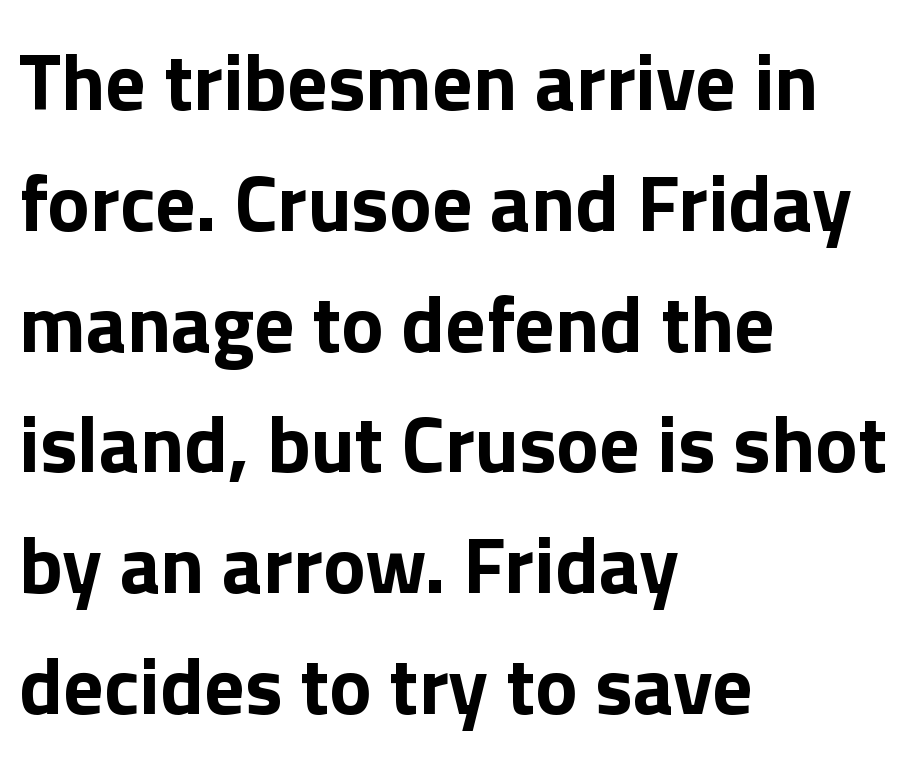
Q: Is the text bold? A: Yes.
Q: Is the text italic (slanted)? A: No, it is upright.
Q: Is the typeface a serif or a sans-serif typeface? A: Sans-serif.
Q: Is the text underlined? A: No.
Q: How is the paragraph aligned? A: Left-aligned.
Q: Is the spacing between letters normal or unusually wide? A: Normal.
Q: Is the spacing between lines tight, normal or loose? A: Normal.
Q: Width (condensed, normal, or wide)? A: Normal.
Q: Stroke contrast? A: Low.
Q: x-height? A: Medium.
Q: Monospaced? A: No.
